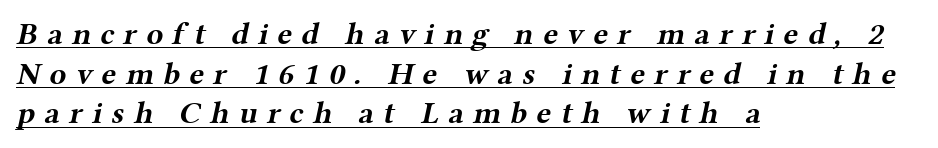
The paragraph shown leans on its left margin. Students, note that the glyphs here are deliberately spaced far apart. You could not count columns in this text — the font is proportionally spaced. The passage shown is emphatically bold. A baseline rule has been typeset under these characters. Is this a sans? No — the strokes have serifs.
